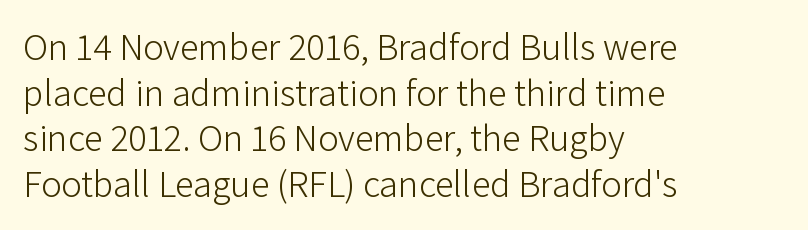
The paragraph has a hard left edge and a soft right edge. Spacing between characters is what you'd get straight out of the box. The string is rendered with underlining switched off. The designer went with a sans here, leaving each stem footless.
